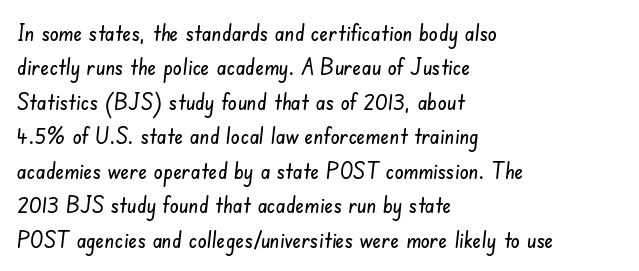
{"underline": "no", "align": "left", "line_spacing": "normal", "line_spacing_ratio": 1.5, "letter_spacing": "normal", "letter_spacing_em": 0.0, "glyph_px": 23}
